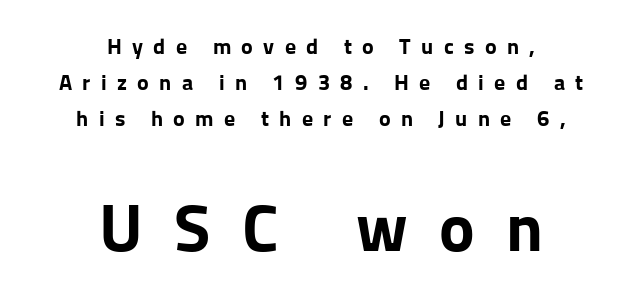
{"serif": "no", "italic": "no", "bold": "yes", "weight": "bold", "width": "normal", "stroke_contrast": "low", "x_height": "medium", "monospaced": "no", "underline": "no", "align": "center", "line_spacing": "normal", "line_spacing_ratio": 1.64, "letter_spacing": "wide", "letter_spacing_em": 0.47, "larger_block": "second", "size_ratio": 3.05, "glyph_px": 67}
